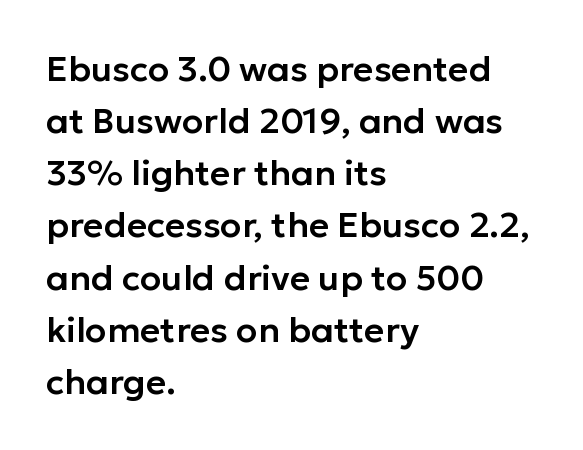
Q: Is the text italic (slanted)? A: No, it is upright.
Q: Is the typeface a serif or a sans-serif typeface? A: Sans-serif.
Q: Is the text underlined? A: No.
Q: How is the paragraph aligned? A: Left-aligned.
Q: Is the spacing between letters normal or unusually wide? A: Normal.
Q: Is the spacing between lines tight, normal or loose? A: Normal.
Q: Width (condensed, normal, or wide)? A: Normal.
Q: Stroke contrast? A: Low.
Q: x-height? A: Medium.
Q: Monospaced? A: No.
